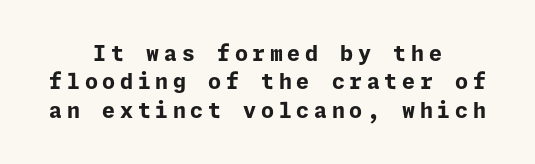
The image shows 21 px bold type, upright; set centered, normal line spacing (1.35x), unusually wide letter spacing (+0.22 em), not underlined.
